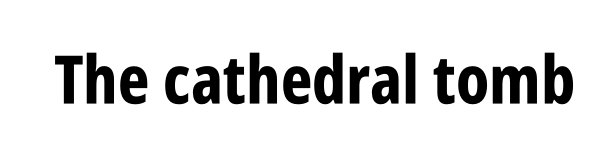
{"serif": "no", "italic": "no", "bold": "yes", "weight": "bold", "width": "condensed", "stroke_contrast": "low", "x_height": "large", "monospaced": "no", "underline": "no", "letter_spacing": "normal", "letter_spacing_em": 0.0, "glyph_px": 67}
